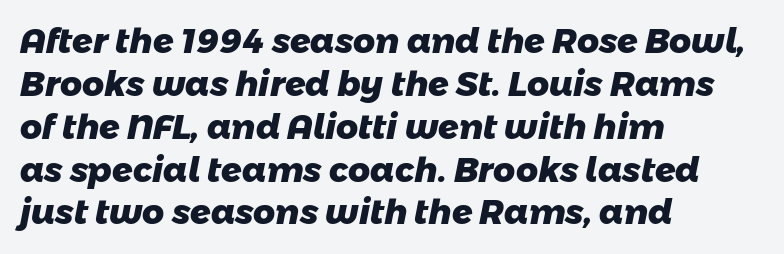
The image shows 34 px heavy sans-serif type; set left-aligned, normal line spacing (1.26x), normal letter spacing, not underlined; low stroke contrast and a medium x-height.
